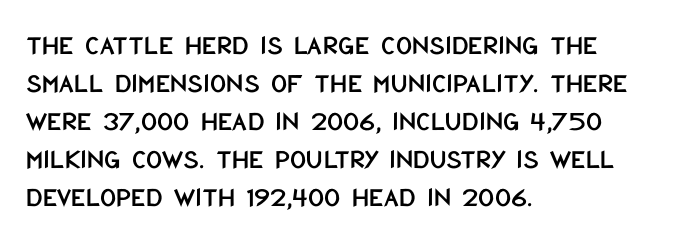
Q: Is the text italic (slanted)? A: No, it is upright.
Q: Is the typeface a serif or a sans-serif typeface? A: Sans-serif.
Q: Is the text underlined? A: No.
Q: How is the paragraph aligned? A: Left-aligned.
Q: Is the spacing between letters normal or unusually wide? A: Normal.
Q: Is the spacing between lines tight, normal or loose? A: Normal.
Q: Width (condensed, normal, or wide)? A: Condensed.
Q: Stroke contrast? A: Low.
Q: x-height? A: Large.
Q: Monospaced? A: No.
